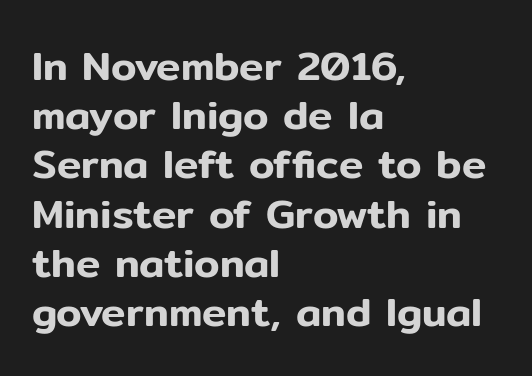
Q: Is the text italic (slanted)? A: No, it is upright.
Q: Is the typeface a serif or a sans-serif typeface? A: Sans-serif.
Q: Is the text underlined? A: No.
Q: How is the paragraph aligned? A: Left-aligned.
Q: Is the spacing between letters normal or unusually wide? A: Normal.
Q: Width (condensed, normal, or wide)? A: Normal.
Q: Stroke contrast? A: Low.
Q: x-height? A: Medium.
Q: Monospaced? A: No.
